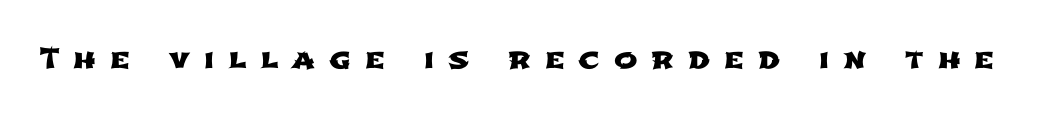
The glyphs in this specimen are sans serif. Check under the words: just untouched page. Inter-character spacing is expanded well beyond the font's built-in metrics. Each letter keeps its own natural width here, so spacing adapts to shape.
